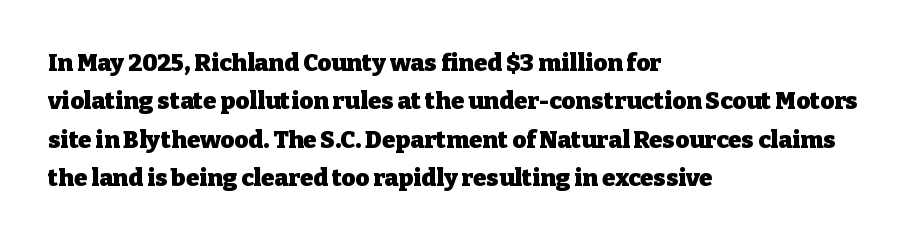
Q: Is the text bold? A: Yes.
Q: Is the text italic (slanted)? A: No, it is upright.
Q: Is the text underlined? A: No.
Q: How is the paragraph aligned? A: Left-aligned.
Q: Is the spacing between letters normal or unusually wide? A: Normal.
Q: Is the spacing between lines tight, normal or loose? A: Normal.
